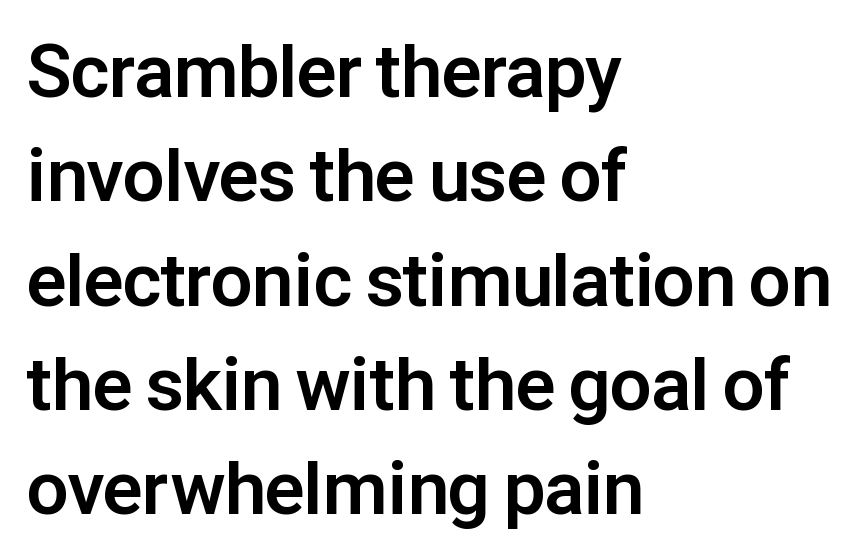
{"serif": "no", "italic": "no", "bold": "yes", "weight": "bold", "width": "normal", "stroke_contrast": "low", "x_height": "medium", "monospaced": "no", "underline": "no", "align": "left", "line_spacing": "normal", "line_spacing_ratio": 1.41, "letter_spacing": "normal", "letter_spacing_em": 0.0, "glyph_px": 74}
